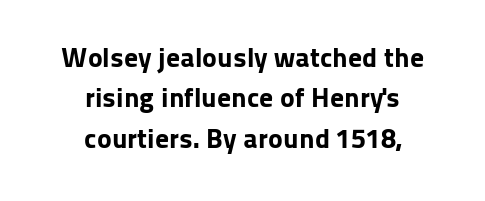
{"serif": "no", "italic": "no", "bold": "yes", "weight": "bold", "width": "normal", "stroke_contrast": "low", "x_height": "medium", "monospaced": "no", "underline": "no", "align": "center", "line_spacing": "normal", "line_spacing_ratio": 1.44, "letter_spacing": "normal", "letter_spacing_em": 0.0, "glyph_px": 28}
